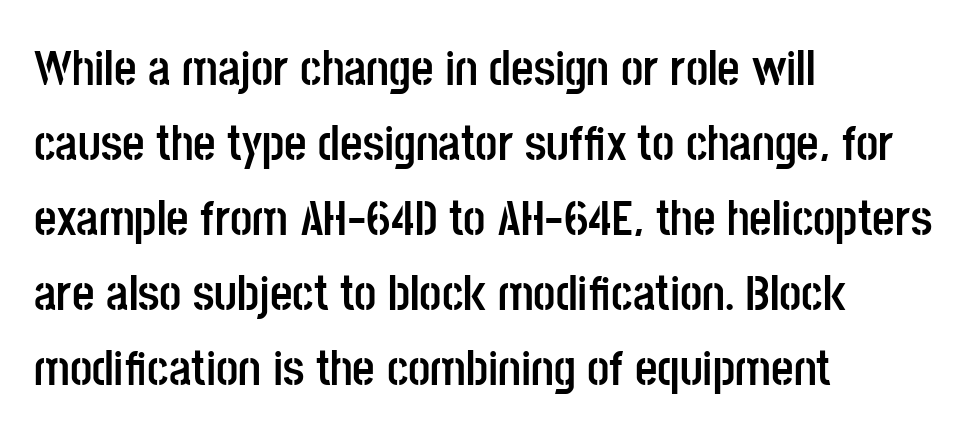
{"serif": "no", "italic": "no", "bold": "yes", "weight": "semibold", "width": "condensed", "stroke_contrast": "low", "x_height": "large", "monospaced": "no", "underline": "no", "align": "left", "line_spacing": "normal", "line_spacing_ratio": 1.53, "letter_spacing": "normal", "letter_spacing_em": 0.0, "glyph_px": 49}
